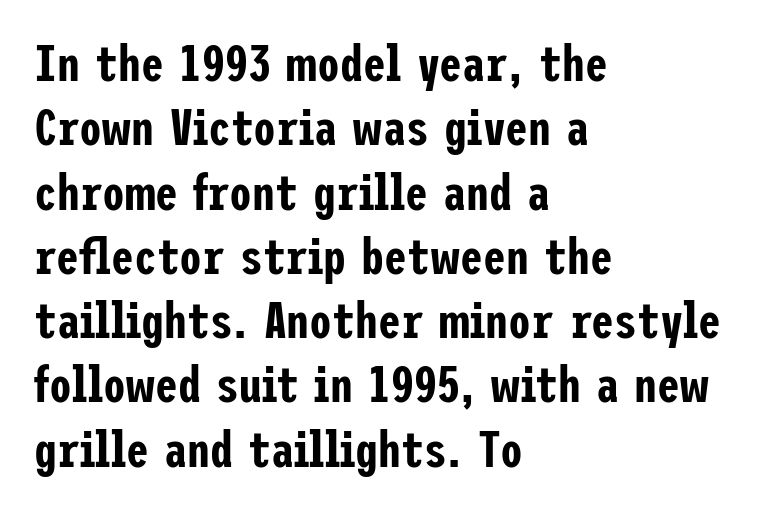
The image shows 51 px condensed sans-serif type, upright; set left-aligned, normal line spacing (1.26x), normal letter spacing, not underlined; low stroke contrast and a medium x-height.
